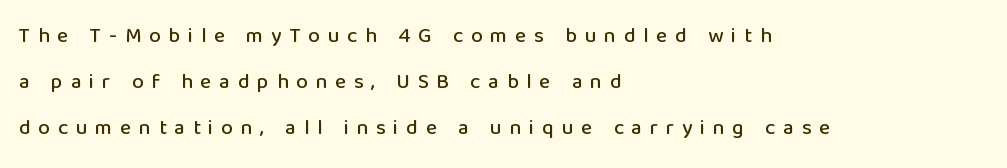
The passage shown stacks its lines with a broad gap. The axis of the letterforms is exactly vertical. The glyphs are unaccompanied by any horizontal stroke below them. These lines have a slow, spaced-out rhythm from letter to letter. The rag falls on the right side of this text block.
